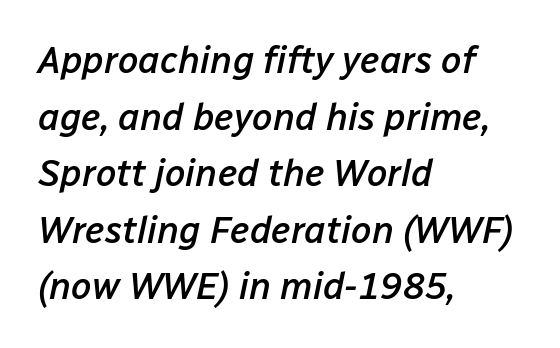
The image shows 37 px semibold type, italic (leaning right); set left-aligned, normal line spacing (1.53x), normal letter spacing, not underlined; low stroke contrast and a medium x-height.
